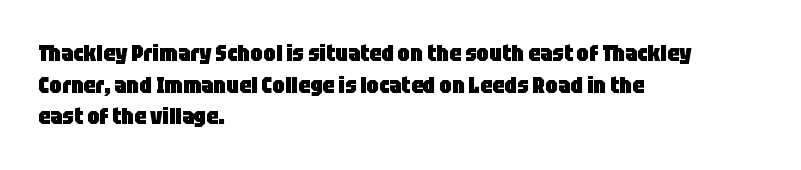
The image shows 23 px bold type, upright; set left-aligned, normal line spacing (1.38x), normal letter spacing, not underlined.
